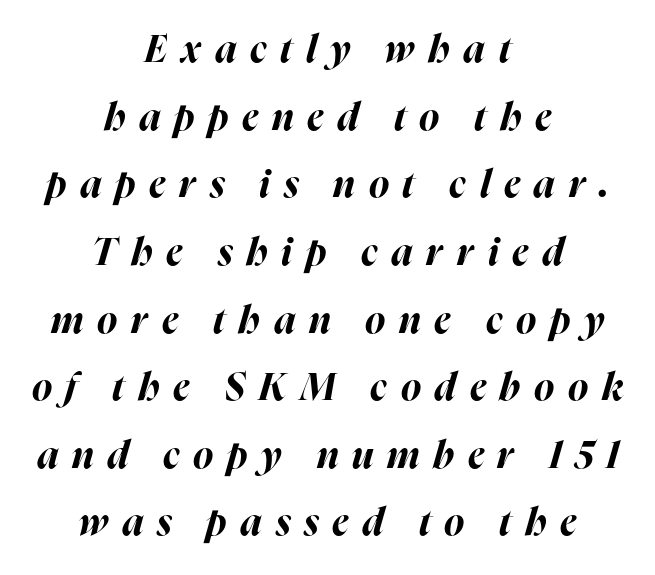
If you folded the block vertically in half, each line would mirror itself in length. The strip under each line holds only bare page. Italic? Definitely — the glyphs are oblique. You could not count columns in this text — the font is proportionally spaced. The passage shown has open, widely tracked lettering throughout. I'd describe the lettering as bold — thick and assertive.
